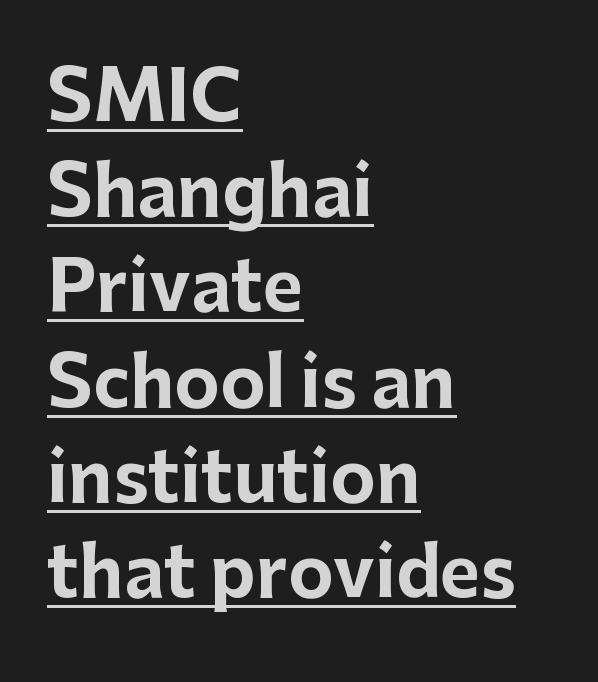
Does the type have serifs? No, each stem ends abruptly. Inter-character spacing is left at the font's built-in metrics. The lettering holds an erect, upright posture throughout. Typesetter's note: full bold, strokes at maximum text heaviness.
